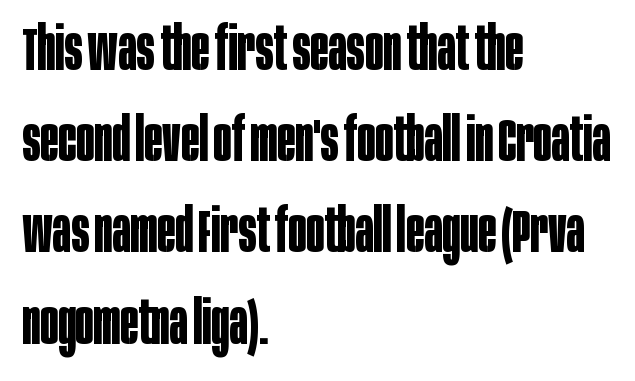
The image shows 60 px bold, condensed sans-serif type, upright; set left-aligned, normal line spacing (1.52x), normal letter spacing, not underlined; low stroke contrast and a large x-height.
